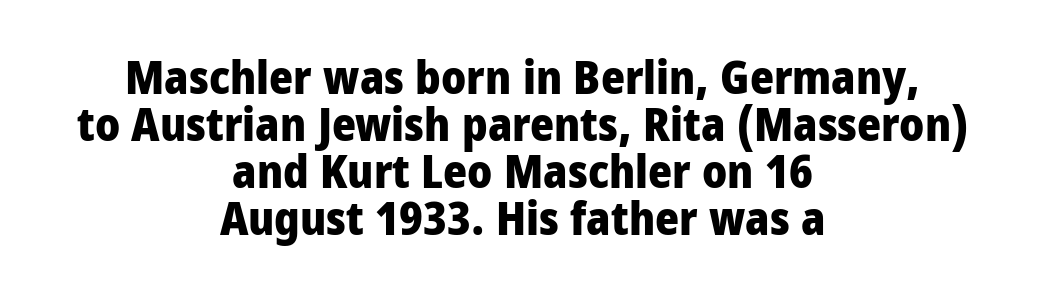
No italicization has been applied; the sample stays upright. These words are printed bold, with thick strokes throughout. Examine the stroke ends and you'll find no serifs. Where is the straight margin? There isn't one; the lines are centered. Underline: absent.
